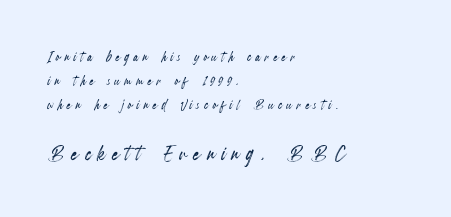
{"underline": "no", "align": "left", "line_spacing": "normal", "line_spacing_ratio": 1.42, "letter_spacing": "wide", "letter_spacing_em": 0.25, "larger_block": "second", "size_ratio": 1.53, "glyph_px": 26}
